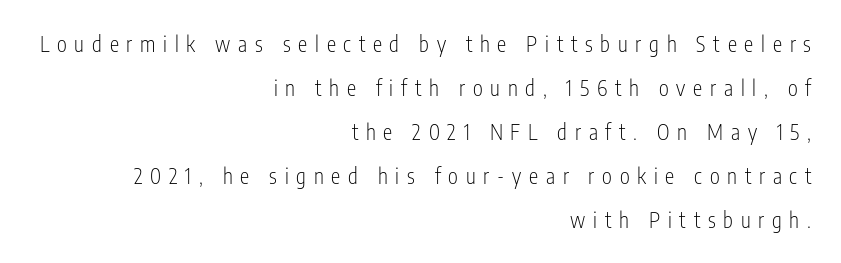
{"italic": "no", "bold": "no", "underline": "no", "align": "right", "line_spacing": "loose", "line_spacing_ratio": 2.09, "letter_spacing": "wide", "letter_spacing_em": 0.37, "glyph_px": 21}
